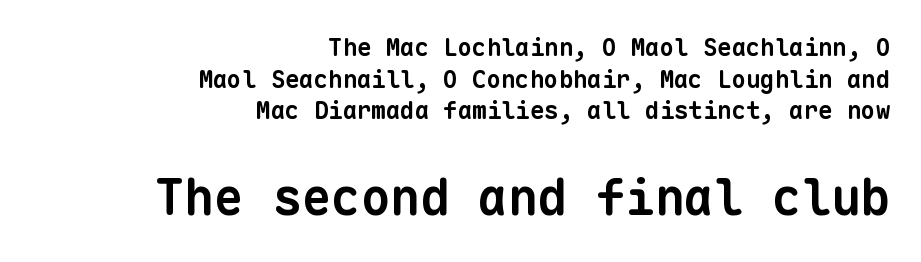
The image shows 49 px bold sans-serif type, monospaced; set right-aligned, normal line spacing (1.32x), normal letter spacing, not underlined; the second (bottom) block is 2.04x larger; low stroke contrast and a medium x-height.
